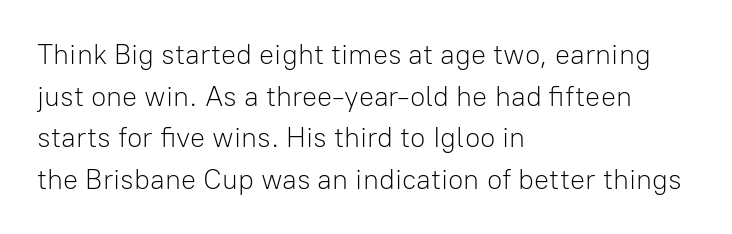
The image shows 28 px light sans-serif type, upright; set left-aligned, normal line spacing (1.49x), normal letter spacing, not underlined; low stroke contrast and a medium x-height.
